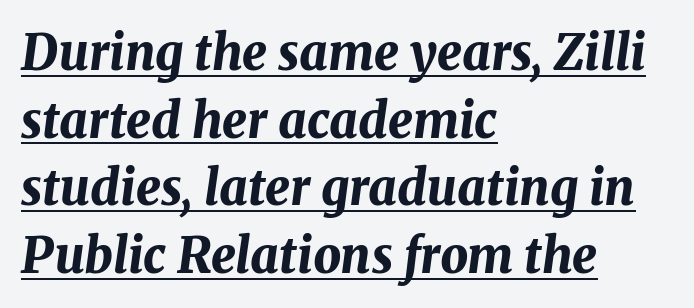
Q: Is the text bold? A: Yes.
Q: Is the text italic (slanted)? A: Yes, it leans right by about 8 degrees.
Q: Is the text underlined? A: Yes.
Q: How is the paragraph aligned? A: Left-aligned.
Q: Is the spacing between letters normal or unusually wide? A: Normal.
Q: Is the spacing between lines tight, normal or loose? A: Normal.
Q: Width (condensed, normal, or wide)? A: Normal.
Q: Stroke contrast? A: Medium.
Q: x-height? A: Medium.
Q: Monospaced? A: No.
